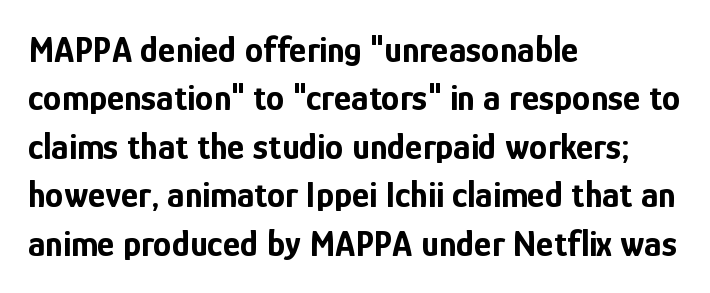
Q: Is the text bold? A: Yes.
Q: Is the text italic (slanted)? A: No, it is upright.
Q: Is the typeface a serif or a sans-serif typeface? A: Sans-serif.
Q: Is the text underlined? A: No.
Q: How is the paragraph aligned? A: Left-aligned.
Q: Is the spacing between letters normal or unusually wide? A: Normal.
Q: Is the spacing between lines tight, normal or loose? A: Normal.
Q: Width (condensed, normal, or wide)? A: Condensed.
Q: Stroke contrast? A: Low.
Q: x-height? A: Medium.
Q: Monospaced? A: No.
